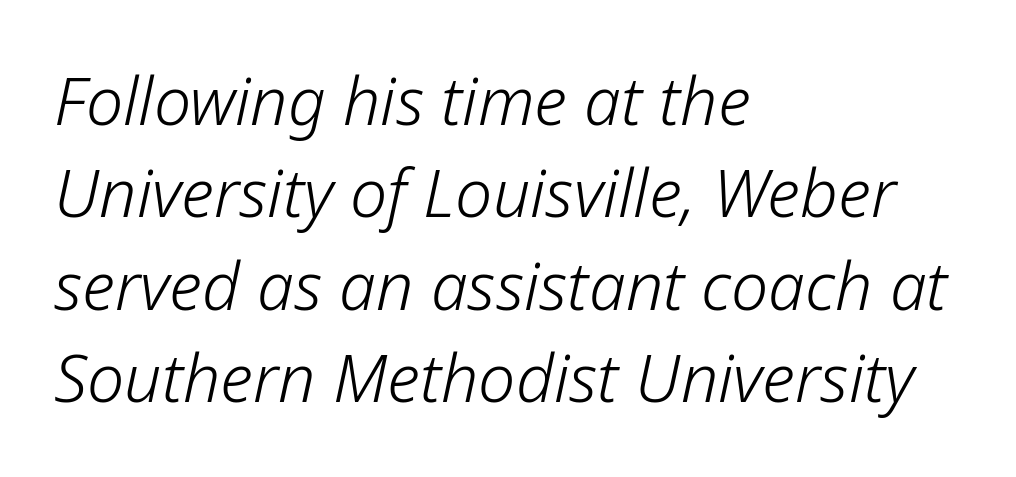
The image shows 66 px light type, italic (leaning right); set left-aligned, normal line spacing (1.4x), normal letter spacing, not underlined; low stroke contrast and a medium x-height.
